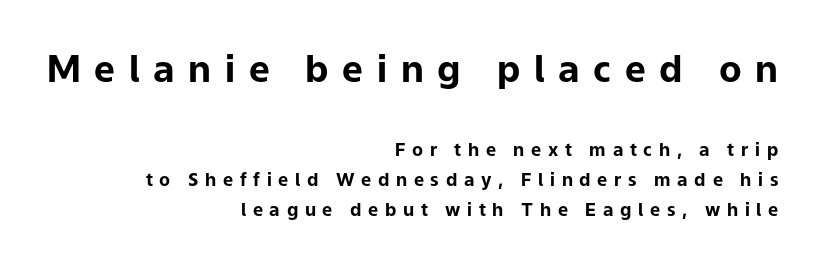
Q: Is the text bold? A: Yes.
Q: Is the text italic (slanted)? A: No, it is upright.
Q: Is the typeface a serif or a sans-serif typeface? A: Sans-serif.
Q: Is the text underlined? A: No.
Q: How is the paragraph aligned? A: Right-aligned.
Q: Is the spacing between letters normal or unusually wide? A: Unusually wide.
Q: Is the spacing between lines tight, normal or loose? A: Normal.
Q: Which block of text is set in a larger size, the first (top) or the second (bottom)? A: The first (top) one.
Q: Width (condensed, normal, or wide)? A: Normal.
Q: Stroke contrast? A: Low.
Q: x-height? A: Medium.
Q: Monospaced? A: No.
